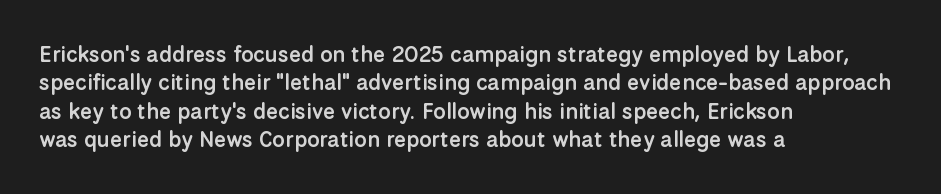
{"italic": "no", "bold": "semi", "underline": "no", "align": "left", "line_spacing": "normal", "line_spacing_ratio": 1.29, "letter_spacing": "normal", "letter_spacing_em": 0.0, "glyph_px": 22}
